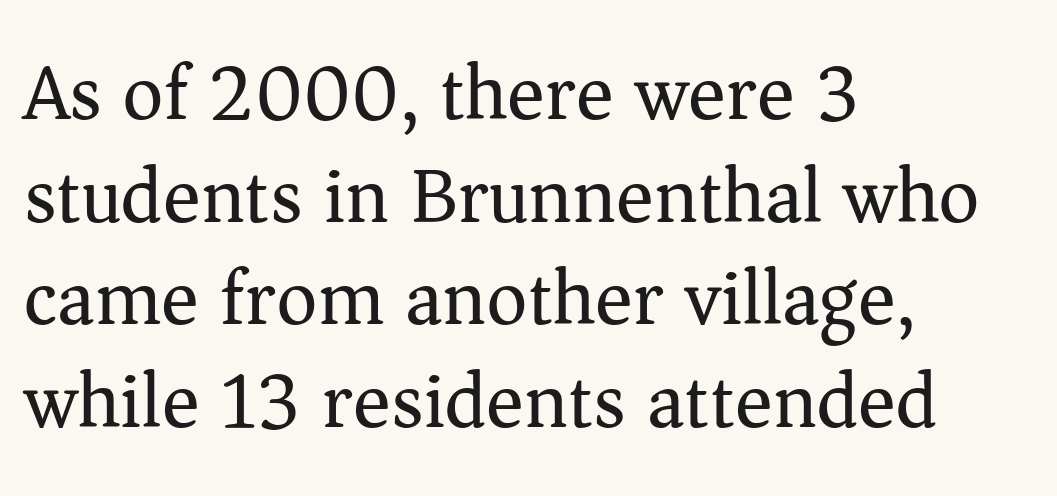
The image shows 79 px regular-weight serif type, upright; set left-aligned, normal line spacing (1.3x), normal letter spacing, not underlined; medium stroke contrast and a medium x-height.
